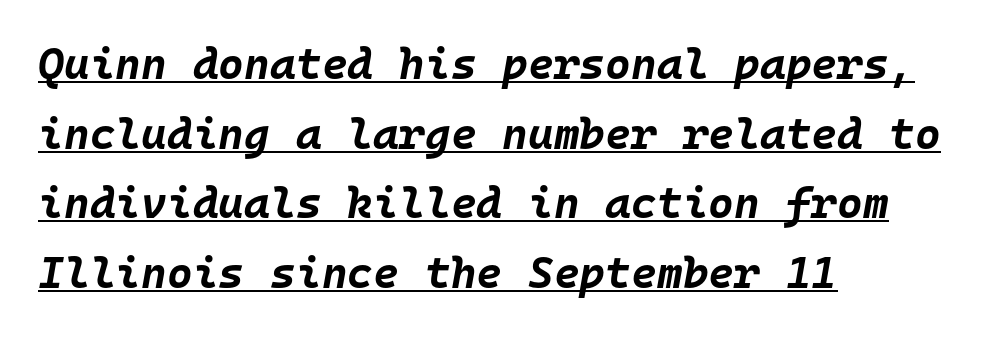
Q: Is the text bold? A: Yes.
Q: Is the text italic (slanted)? A: Yes, it leans right by about 10 degrees.
Q: Is the text underlined? A: Yes.
Q: How is the paragraph aligned? A: Left-aligned.
Q: Is the spacing between letters normal or unusually wide? A: Normal.
Q: Is the spacing between lines tight, normal or loose? A: Normal.
Q: Width (condensed, normal, or wide)? A: Normal.
Q: Stroke contrast? A: Low.
Q: x-height? A: Large.
Q: Monospaced? A: Yes.
